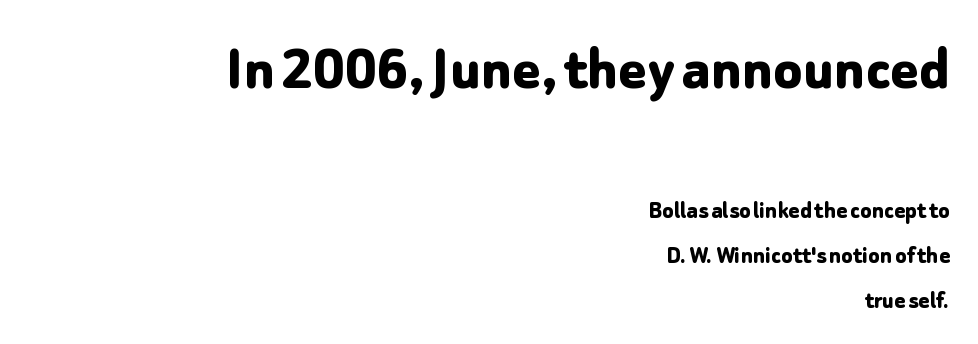
The image shows 66 px bold sans-serif type, upright; set right-aligned, line spacing 1.72x, normal letter spacing, not underlined; the first (top) block is 2.54x larger; low stroke contrast and a medium x-height.
